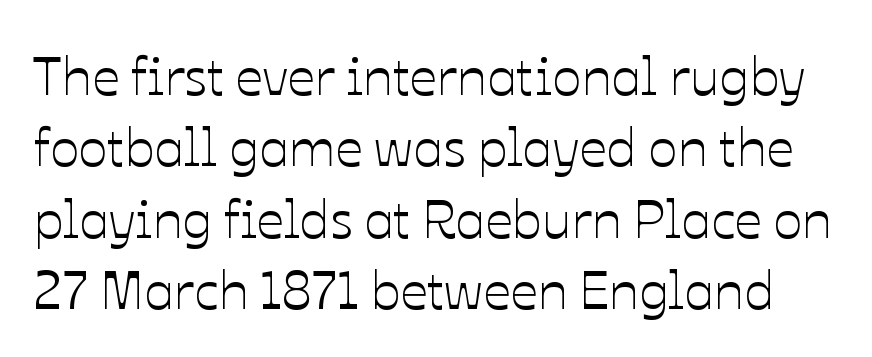
{"italic": "no", "width": "normal", "stroke_contrast": "low", "x_height": "medium", "monospaced": "no", "underline": "no", "line_spacing": "normal", "line_spacing_ratio": 1.32, "letter_spacing": "normal", "letter_spacing_em": 0.0, "glyph_px": 54}
